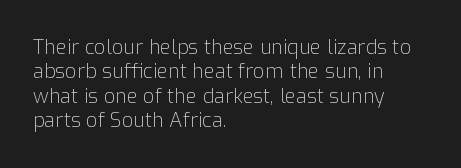
{"italic": "no", "bold": "no", "underline": "no", "align": "left", "line_spacing_ratio": 1.22, "letter_spacing": "normal", "letter_spacing_em": 0.0, "glyph_px": 20}
